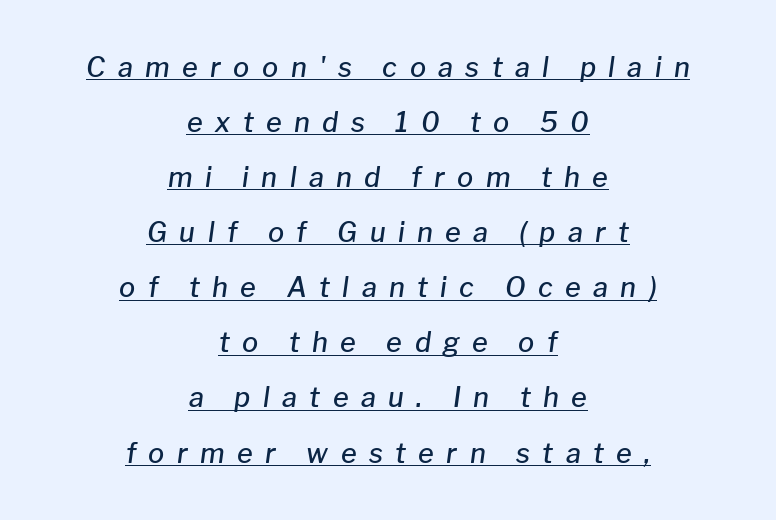
The image shows 27 px text type, italic (leaning right); set centered, loose line spacing (2.04x), unusually wide letter spacing (+0.46 em), underlined.
